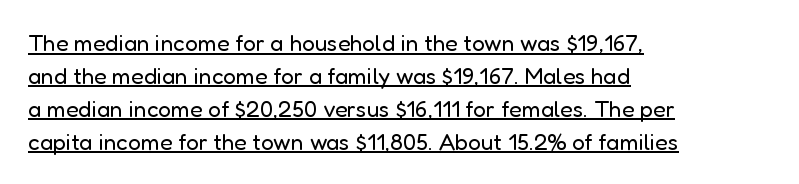
Every character sits straight up, as roman type does. Notice how descenders clear the ascenders below comfortably — that's standard leading. Inter-character spacing is left at the font's built-in metrics. Stems and bowls with no extra thickness — not bold.
